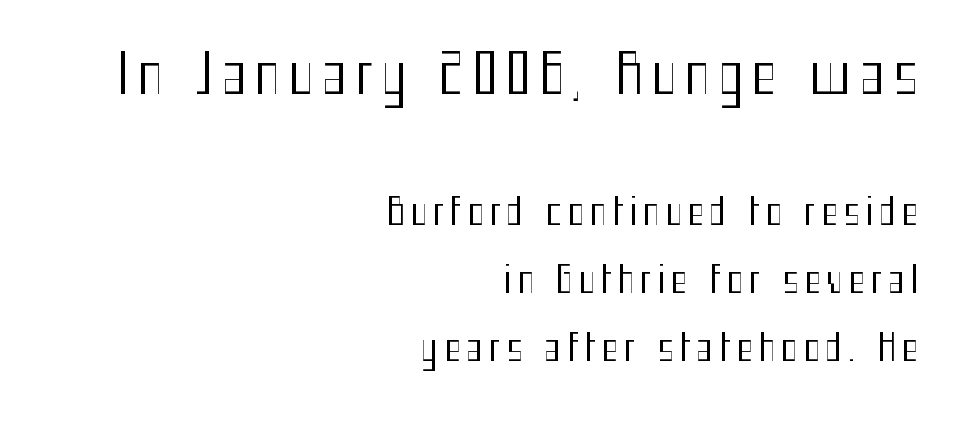
The image shows 54 px regular-weight, condensed sans-serif type, upright; set right-aligned, line spacing 1.89x, not underlined; the first (top) block is 1.5x larger; medium stroke contrast and a medium x-height.
